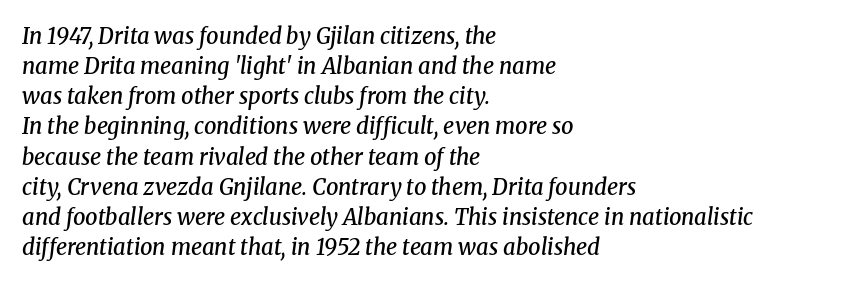
Q: Is the text bold? A: Semi-bold.
Q: Is the text italic (slanted)? A: Yes, it leans right by about 8 degrees.
Q: Is the text underlined? A: No.
Q: How is the paragraph aligned? A: Left-aligned.
Q: Is the spacing between letters normal or unusually wide? A: Normal.
Q: Is the spacing between lines tight, normal or loose? A: Normal.
